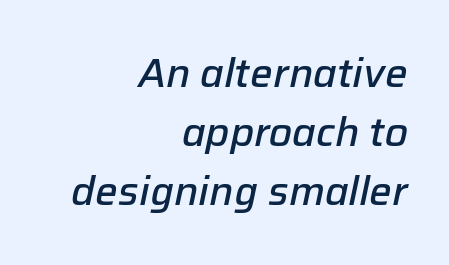
Q: Is the text bold? A: Semi-bold.
Q: Is the text italic (slanted)? A: Yes, it leans right by about 12 degrees.
Q: Is the text underlined? A: No.
Q: How is the paragraph aligned? A: Right-aligned.
Q: Is the spacing between letters normal or unusually wide? A: Normal.
Q: Is the spacing between lines tight, normal or loose? A: Normal.
Q: Width (condensed, normal, or wide)? A: Normal.
Q: Stroke contrast? A: Low.
Q: x-height? A: Medium.
Q: Monospaced? A: No.
